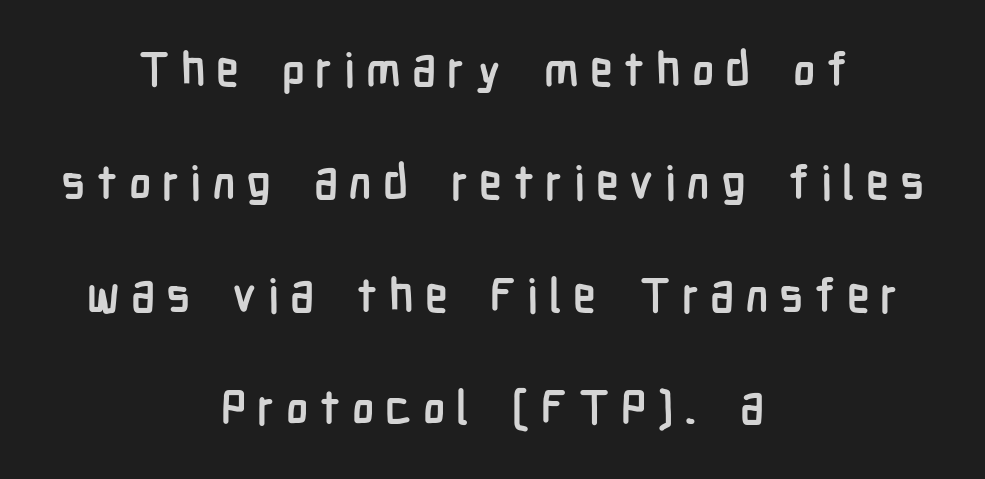
Set as a true bold cut, around the 700 mark. The lines in this sample share a center point and differ in where they start and stop. Characters follow at a spacing far wider than the type designer built in. Nope, not italic — everything's standing straight. Only glyphs here, with clear space below each row. Check where the strokes stop: nothing finishes them off — pure sans.
